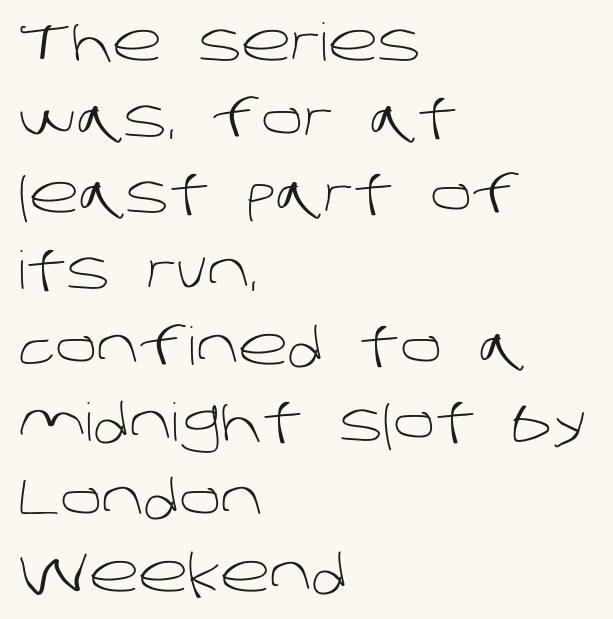
{"serif": "no", "bold": "no", "weight": "light", "width": "normal", "stroke_contrast": "low", "x_height": "large", "monospaced": "no", "underline": "no", "align": "left", "line_spacing": "normal", "line_spacing_ratio": 1.46, "letter_spacing": "normal", "letter_spacing_em": 0.0, "glyph_px": 52}
